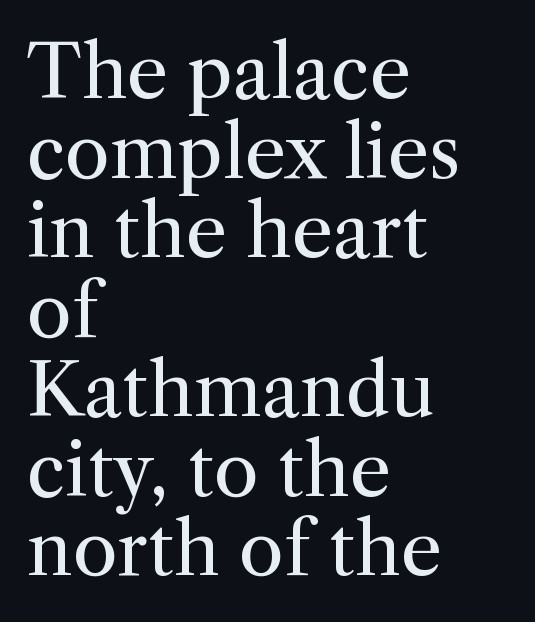
Line beginnings align vertically; line endings do not. This is serif lettering, the kind often seen in printed books. This rendering features lettering with no underline. The letterforms sit shoulder to shoulder at normal distance. Stem width sits at or under what a default text font uses. Do the characters align in a grid? No, the font is proportional.
